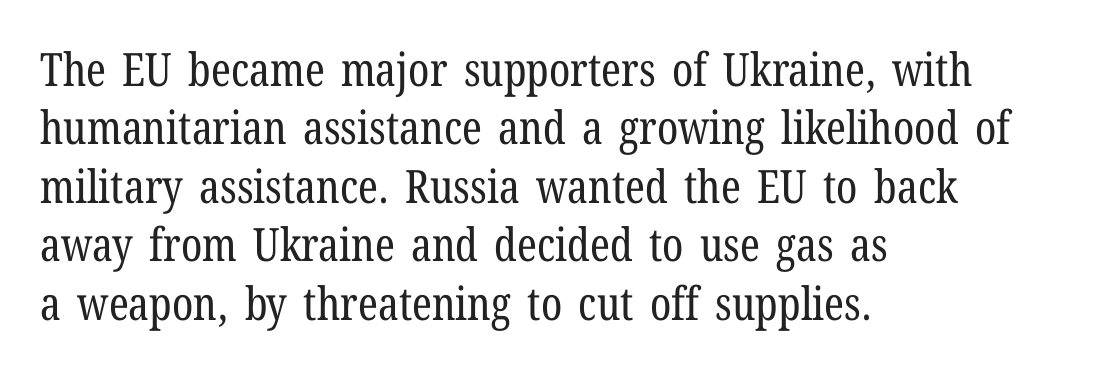
Q: Is the text bold? A: No.
Q: Is the text italic (slanted)? A: No, it is upright.
Q: Is the typeface a serif or a sans-serif typeface? A: Serif.
Q: Is the text underlined? A: No.
Q: How is the paragraph aligned? A: Left-aligned.
Q: Is the spacing between letters normal or unusually wide? A: Normal.
Q: Is the spacing between lines tight, normal or loose? A: Normal.
Q: Width (condensed, normal, or wide)? A: Condensed.
Q: Stroke contrast? A: Low.
Q: x-height? A: Medium.
Q: Monospaced? A: No.
